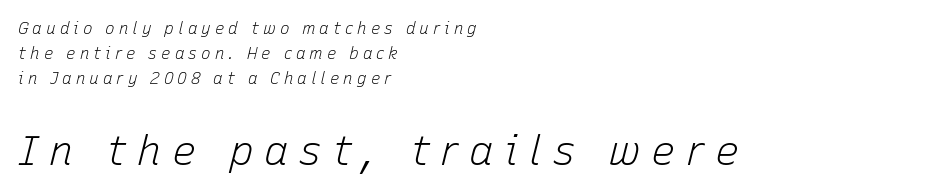
The image shows 41 px light type, italic (leaning right); set left-aligned, normal line spacing (1.57x), unusually wide letter spacing (+0.25 em), not underlined; the second (bottom) block is 2.56x larger; low stroke contrast and a medium x-height.
